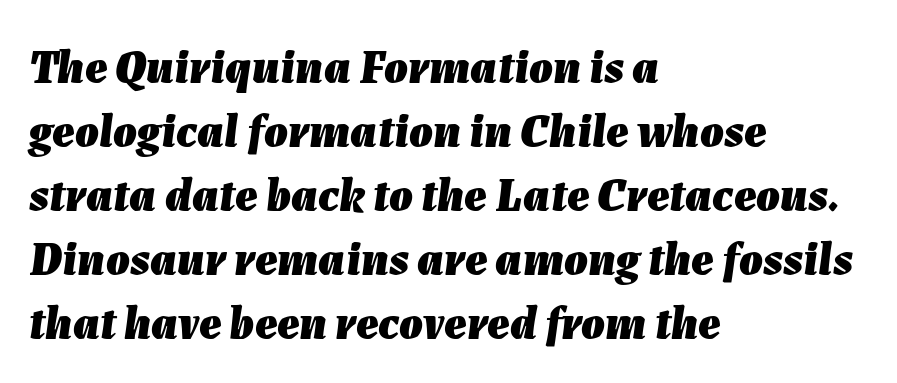
{"italic": "yes", "lean": "right", "slant_degrees": 7, "bold": "yes", "weight": "heavy", "width": "normal", "stroke_contrast": "low", "x_height": "medium", "monospaced": "no", "underline": "no", "align": "left", "line_spacing": "normal", "line_spacing_ratio": 1.36, "letter_spacing": "normal", "letter_spacing_em": 0.0, "glyph_px": 47}
